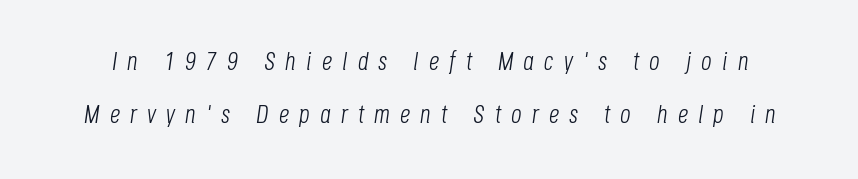
What's the leading like? Stretched, with rows far apart. The rendering inserts visible extra space after every character. The passage shown is not bold in any degree. Descender tails drop into unmarked territory.
